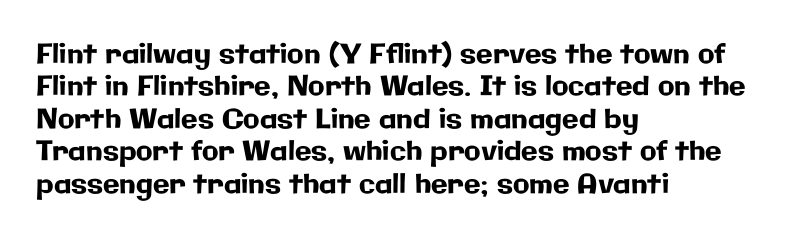
{"italic": "no", "underline": "no", "align": "left", "line_spacing_ratio": 1.2, "letter_spacing": "normal", "letter_spacing_em": 0.0, "glyph_px": 27}
